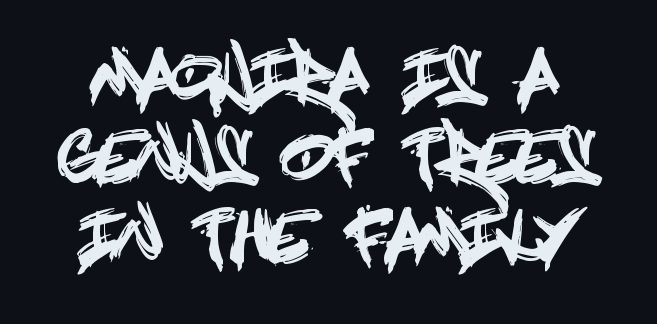
{"serif": "no", "width": "condensed", "x_height": "large", "underline": "no", "line_spacing_ratio": 1.18, "letter_spacing": "normal", "letter_spacing_em": 0.0, "glyph_px": 68}
